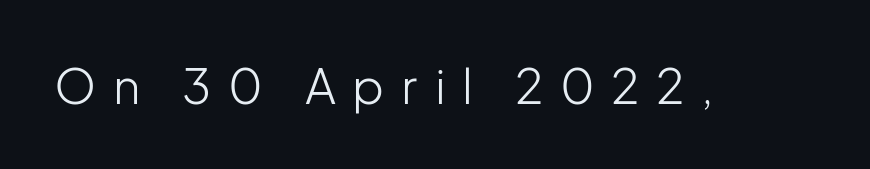
The string is rendered with underlining switched off. This sample uses expanded letter spacing, leaving extra air between glyphs. Nothing sits at the stroke ends, so this counts as sans-serif. Stems and bowls with no extra thickness — not bold.
